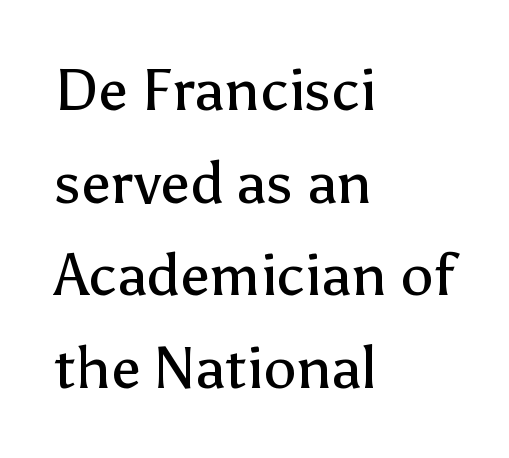
Rule under the text: the space is simply empty. The letterforms sit shoulder to shoulder at normal distance. Do the characters align in a grid? No, the font is proportional. Unlike a traditional serif, this face leaves its strokes unadorned.
